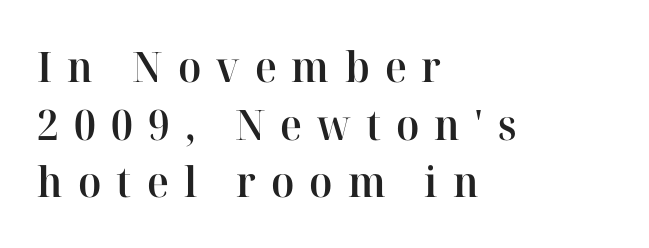
Q: Is the text bold? A: Semi-bold.
Q: Is the text italic (slanted)? A: No, it is upright.
Q: Is the typeface a serif or a sans-serif typeface? A: Serif.
Q: Is the text underlined? A: No.
Q: How is the paragraph aligned? A: Left-aligned.
Q: Is the spacing between letters normal or unusually wide? A: Unusually wide.
Q: Is the spacing between lines tight, normal or loose? A: Normal.
Q: Width (condensed, normal, or wide)? A: Normal.
Q: Stroke contrast? A: High.
Q: x-height? A: Medium.
Q: Monospaced? A: No.
